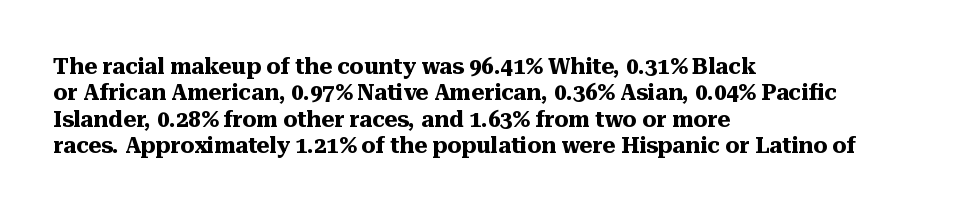
Q: Is the text bold? A: Yes.
Q: Is the text italic (slanted)? A: No, it is upright.
Q: Is the text underlined? A: No.
Q: How is the paragraph aligned? A: Left-aligned.
Q: Is the spacing between letters normal or unusually wide? A: Normal.
